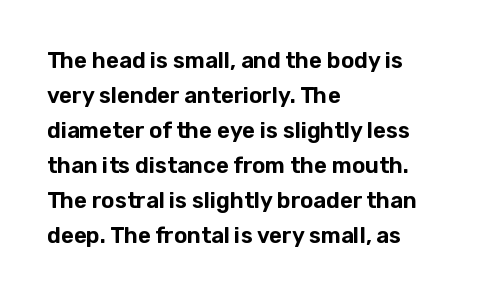
Q: Is the text italic (slanted)? A: No, it is upright.
Q: Is the text underlined? A: No.
Q: How is the paragraph aligned? A: Left-aligned.
Q: Is the spacing between letters normal or unusually wide? A: Normal.
Q: Is the spacing between lines tight, normal or loose? A: Normal.
